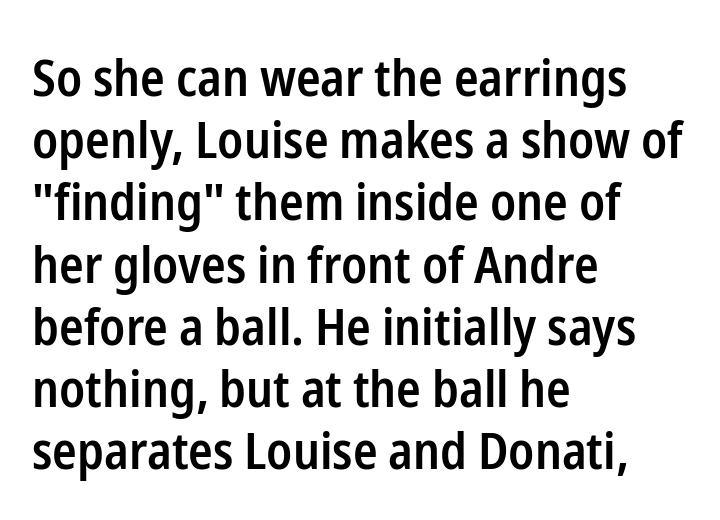
The image shows 51 px semibold, condensed sans-serif type, upright; set left-aligned, line spacing 1.22x, normal letter spacing, not underlined; low stroke contrast and a medium x-height.
